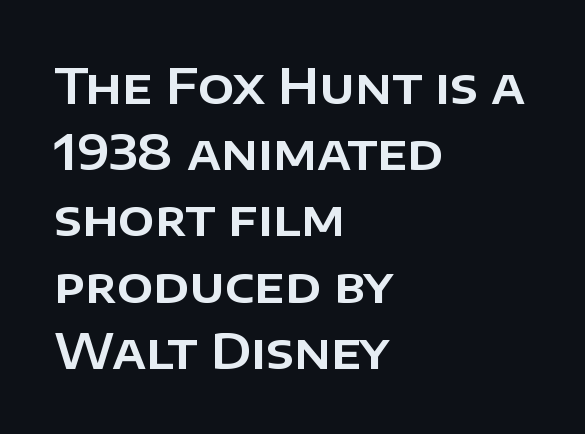
Q: Is the text italic (slanted)? A: No, it is upright.
Q: Is the typeface a serif or a sans-serif typeface? A: Sans-serif.
Q: Is the text underlined? A: No.
Q: How is the paragraph aligned? A: Left-aligned.
Q: Is the spacing between letters normal or unusually wide? A: Normal.
Q: Is the spacing between lines tight, normal or loose? A: Normal.
Q: Width (condensed, normal, or wide)? A: Normal.
Q: Stroke contrast? A: Low.
Q: x-height? A: Large.
Q: Monospaced? A: No.
